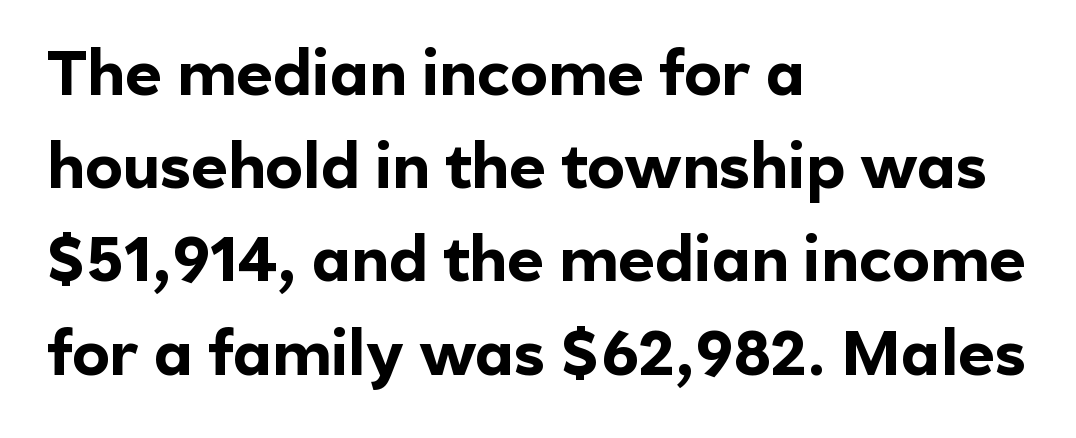
A bare baseline throughout the passage. The face used here is proportionally spaced, like ordinary book or web type. Pretty heavy lettering here — definitely bold. Normally led — the rows are evenly, conventionally spaced. This is roman type, the default non-slanted kind. Words appear dense and cohesive because spacing is normal.
